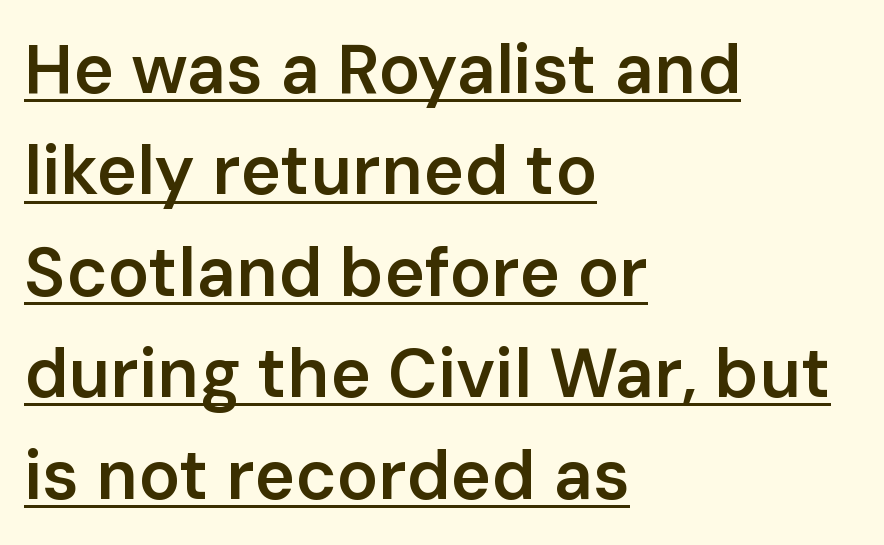
Tracking here is standard; glyphs follow each other at the usual distance. Regular leading. Teacher's note: observe the even left margin — that is flush-left alignment. Does the type have serifs? No, each stem ends abruptly.
